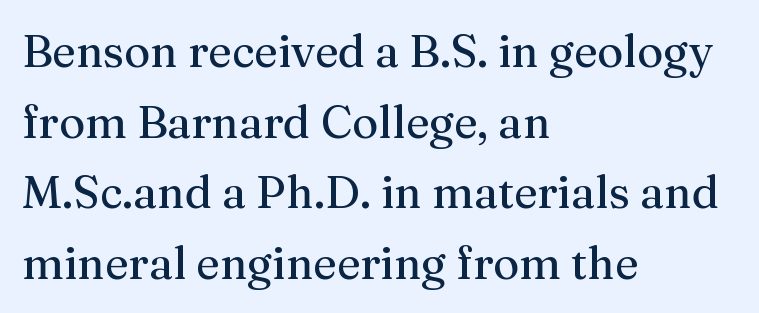
Q: Is the text italic (slanted)? A: No, it is upright.
Q: Is the typeface a serif or a sans-serif typeface? A: Serif.
Q: Is the text underlined? A: No.
Q: How is the paragraph aligned? A: Left-aligned.
Q: Is the spacing between letters normal or unusually wide? A: Normal.
Q: Is the spacing between lines tight, normal or loose? A: Normal.
Q: Width (condensed, normal, or wide)? A: Normal.
Q: Stroke contrast? A: Medium.
Q: x-height? A: Medium.
Q: Monospaced? A: No.
